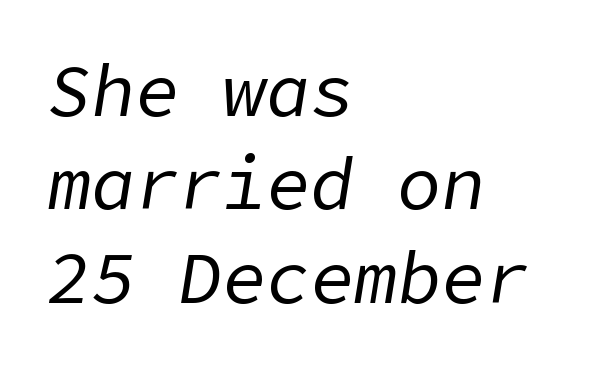
The rag falls on the right side of this text block. Glyph-to-glyph distance matches everyday printed text. Each stroke keeps to a modest, everyday thickness or less. Interline gaps are of average width in this sample. Emphasis-style slanted type is in use. The glyphs are unaccompanied by any horizontal stroke below them.
